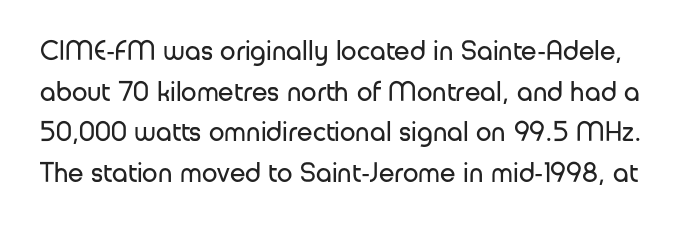
{"serif": "no", "italic": "no", "bold": "no", "weight": "regular", "width": "normal", "stroke_contrast": "low", "x_height": "medium", "monospaced": "no", "underline": "no", "line_spacing": "normal", "line_spacing_ratio": 1.45, "letter_spacing": "normal", "letter_spacing_em": 0.0, "glyph_px": 28}
